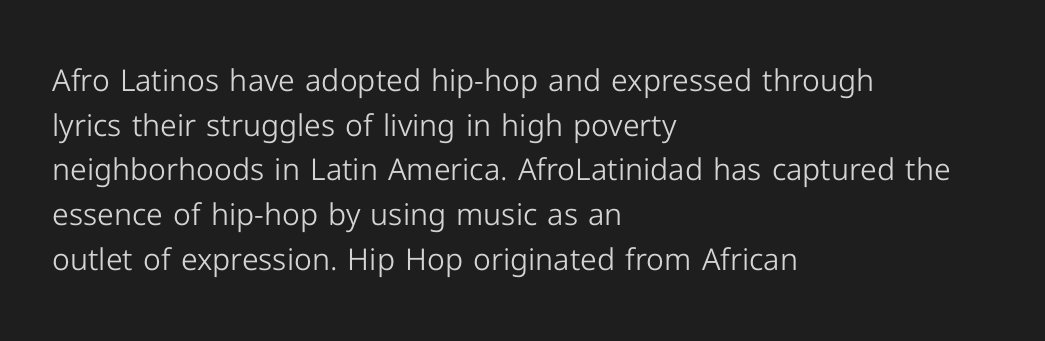
Q: Is the text bold? A: No.
Q: Is the text italic (slanted)? A: No, it is upright.
Q: Is the typeface a serif or a sans-serif typeface? A: Sans-serif.
Q: Is the text underlined? A: No.
Q: How is the paragraph aligned? A: Left-aligned.
Q: Is the spacing between letters normal or unusually wide? A: Normal.
Q: Is the spacing between lines tight, normal or loose? A: Normal.
Q: Width (condensed, normal, or wide)? A: Normal.
Q: Stroke contrast? A: Low.
Q: x-height? A: Medium.
Q: Monospaced? A: No.
